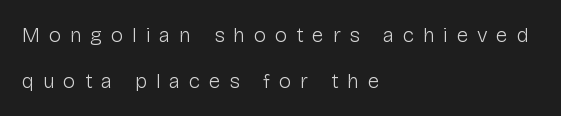
{"italic": "no", "bold": "no", "underline": "no", "align": "left", "line_spacing": "loose", "line_spacing_ratio": 2.19, "letter_spacing": "wide", "letter_spacing_em": 0.41, "glyph_px": 21}
